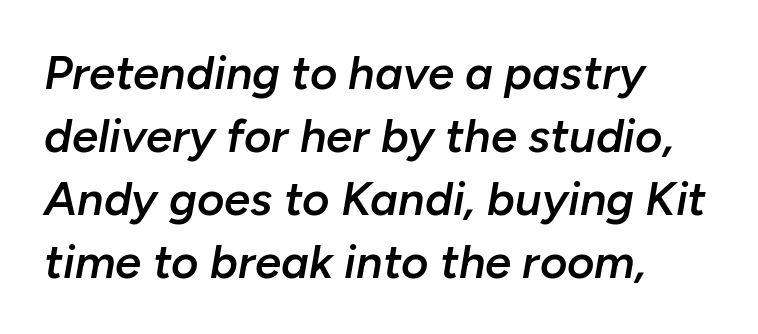
Q: Is the text bold? A: Semi-bold.
Q: Is the text italic (slanted)? A: Yes, it leans right by about 10 degrees.
Q: Is the text underlined? A: No.
Q: How is the paragraph aligned? A: Left-aligned.
Q: Is the spacing between letters normal or unusually wide? A: Normal.
Q: Is the spacing between lines tight, normal or loose? A: Normal.
Q: Width (condensed, normal, or wide)? A: Normal.
Q: Stroke contrast? A: Low.
Q: x-height? A: Medium.
Q: Monospaced? A: No.
